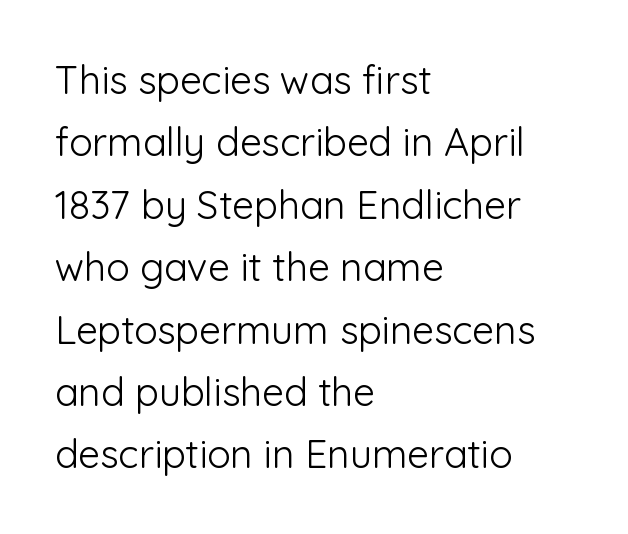
The image shows 39 px light sans-serif type, upright; set left-aligned, normal line spacing (1.6x), normal letter spacing, not underlined; low stroke contrast and a medium x-height.
